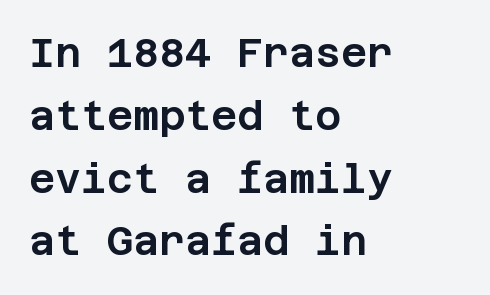
{"serif": "no", "italic": "no", "width": "normal", "stroke_contrast": "low", "x_height": "large", "underline": "no", "align": "left", "line_spacing": "normal", "line_spacing_ratio": 1.57, "letter_spacing": "normal", "letter_spacing_em": 0.0, "glyph_px": 40}
